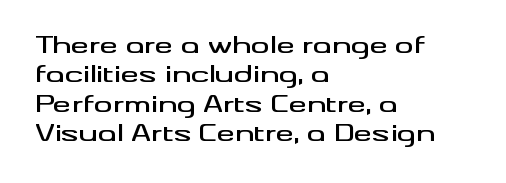
The image shows 23 px text type, upright; set left-aligned, normal line spacing (1.28x), normal letter spacing, not underlined.
